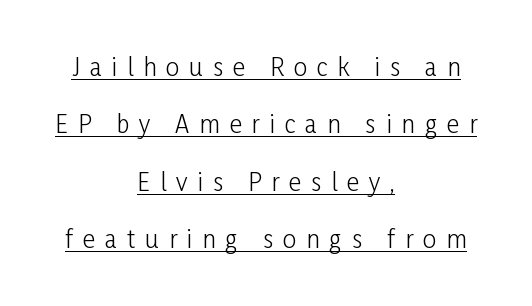
{"italic": "no", "bold": "no", "underline": "yes", "align": "center", "line_spacing": "loose", "line_spacing_ratio": 2.39, "letter_spacing": "wide", "letter_spacing_em": 0.41, "glyph_px": 24}
